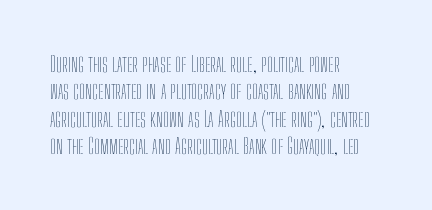
The image shows 22 px text type, upright; set left-aligned, normal line spacing (1.25x), normal letter spacing, not underlined.
